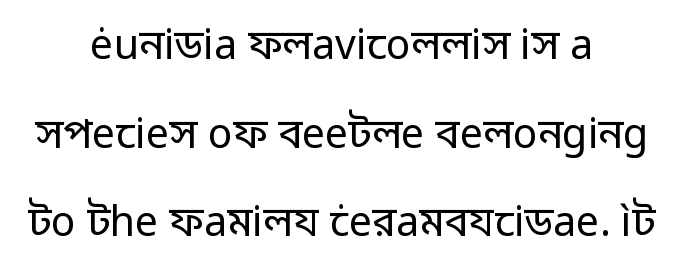
The image shows 41 px regular-weight sans-serif type, upright; set centered, loose line spacing (2.16x), normal letter spacing, not underlined; low stroke contrast and a medium x-height.
